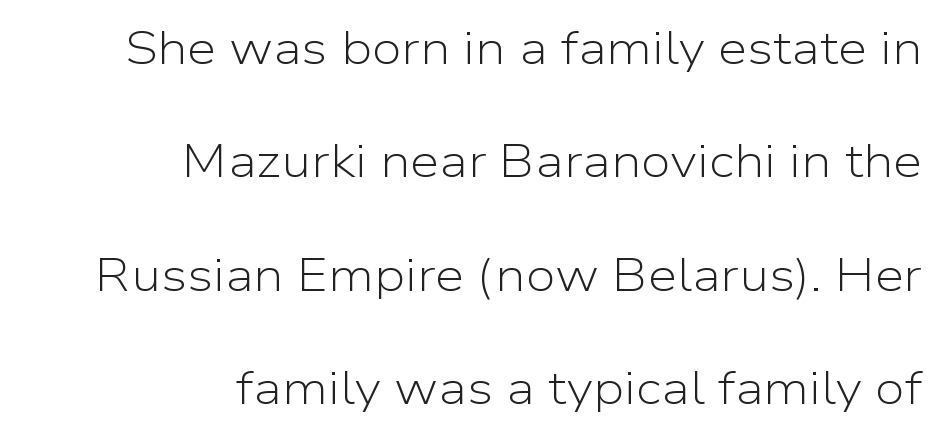
{"serif": "no", "italic": "no", "bold": "no", "weight": "light", "width": "normal", "stroke_contrast": "low", "x_height": "medium", "monospaced": "no", "underline": "no", "align": "right", "line_spacing": "loose", "line_spacing_ratio": 2.41, "letter_spacing": "normal", "letter_spacing_em": 0.0, "glyph_px": 47}
